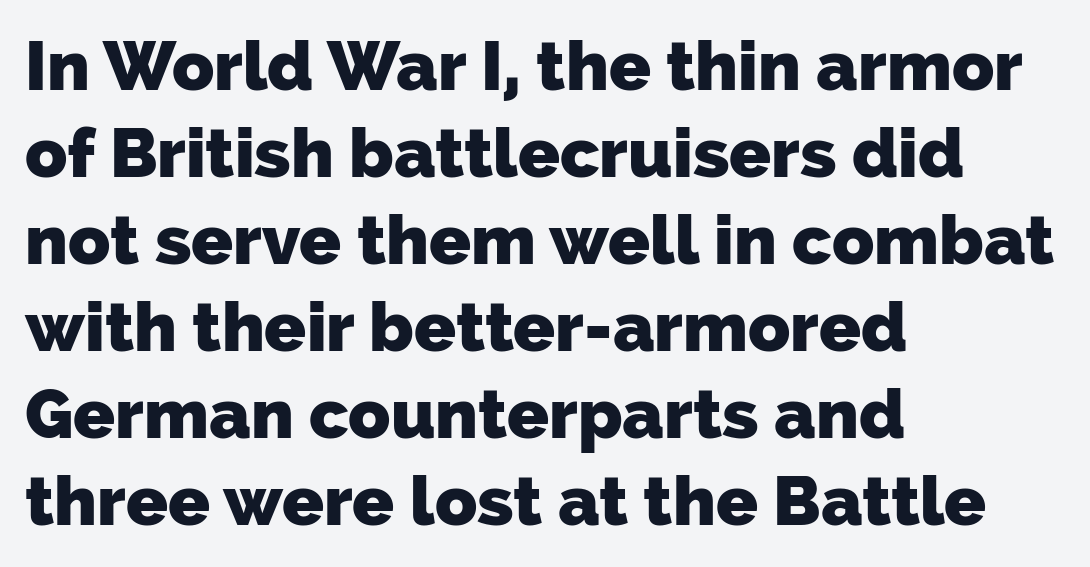
Q: Is the text bold? A: Yes.
Q: Is the typeface a serif or a sans-serif typeface? A: Sans-serif.
Q: Is the text underlined? A: No.
Q: How is the paragraph aligned? A: Left-aligned.
Q: Is the spacing between letters normal or unusually wide? A: Normal.
Q: Is the spacing between lines tight, normal or loose? A: Normal.
Q: Width (condensed, normal, or wide)? A: Normal.
Q: Stroke contrast? A: Low.
Q: x-height? A: Medium.
Q: Monospaced? A: No.
